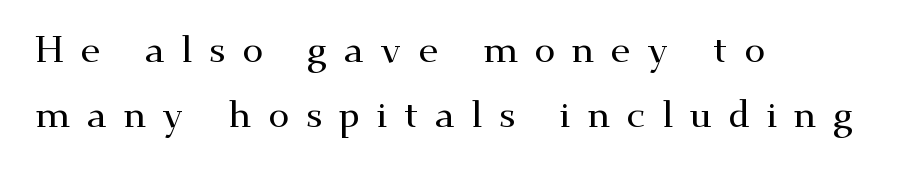
The image shows 38 px wide serif type, upright; set left-aligned, line spacing 1.71x, unusually wide letter spacing (+0.43 em), not underlined; medium stroke contrast and a small x-height.
